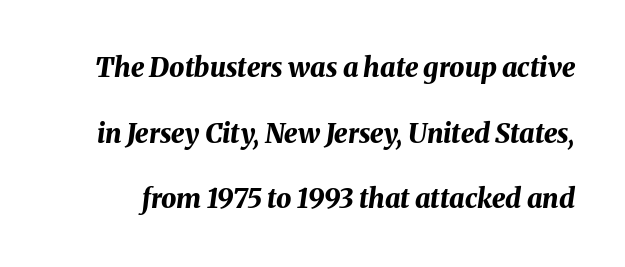
Q: Is the text bold? A: Yes.
Q: Is the text italic (slanted)? A: Yes, it leans right by about 8 degrees.
Q: Is the text underlined? A: No.
Q: Is the spacing between letters normal or unusually wide? A: Normal.
Q: Is the spacing between lines tight, normal or loose? A: Loose.
